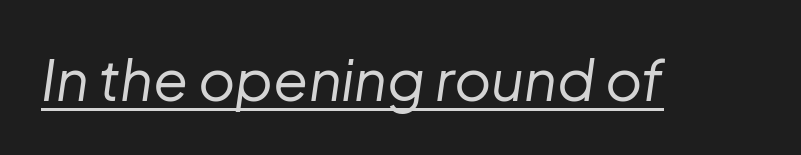
Tracking here is standard; glyphs follow each other at the usual distance. The axis of the letterforms is tilted away from vertical. The letters advance in unequal steps, a hallmark of proportional type. Summary of weight: not heavy and not bold. The rendering uses the underline text-decoration.
